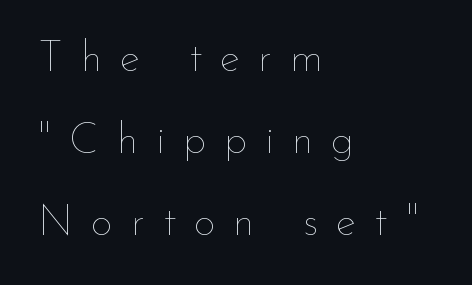
The image shows 43 px thin type, upright; set left-aligned, loose line spacing (1.91x), unusually wide letter spacing (+0.42 em), not underlined; low stroke contrast and a small x-height.
